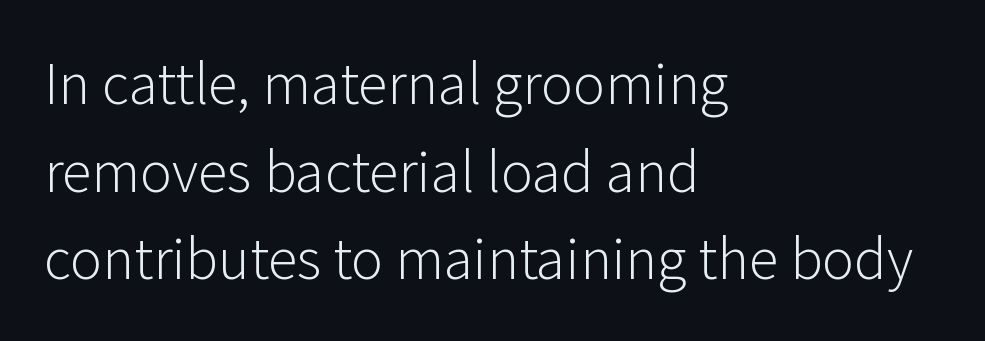
Compared with typical body copy, the letter spacing here is the same. Posture: upright roman. These lines are composed in type without serifs. The words here are not underlined.
